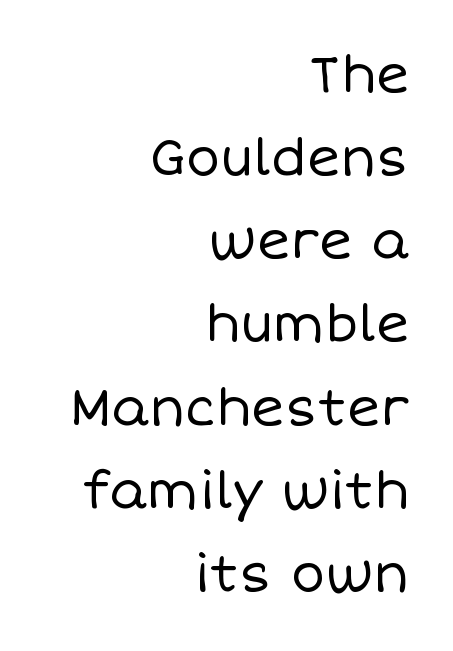
The face used here is rendered with its standard letterfit. Ordinary non-slanted type is in use. Compared with a flush-left layout, this one pins lines to the opposite, right side. Ink coverage per letter is moderate at most. The passage shown is typed in a proportional face where columns would drift. Summary of vertical rhythm: regular, with standard interline spacing.
